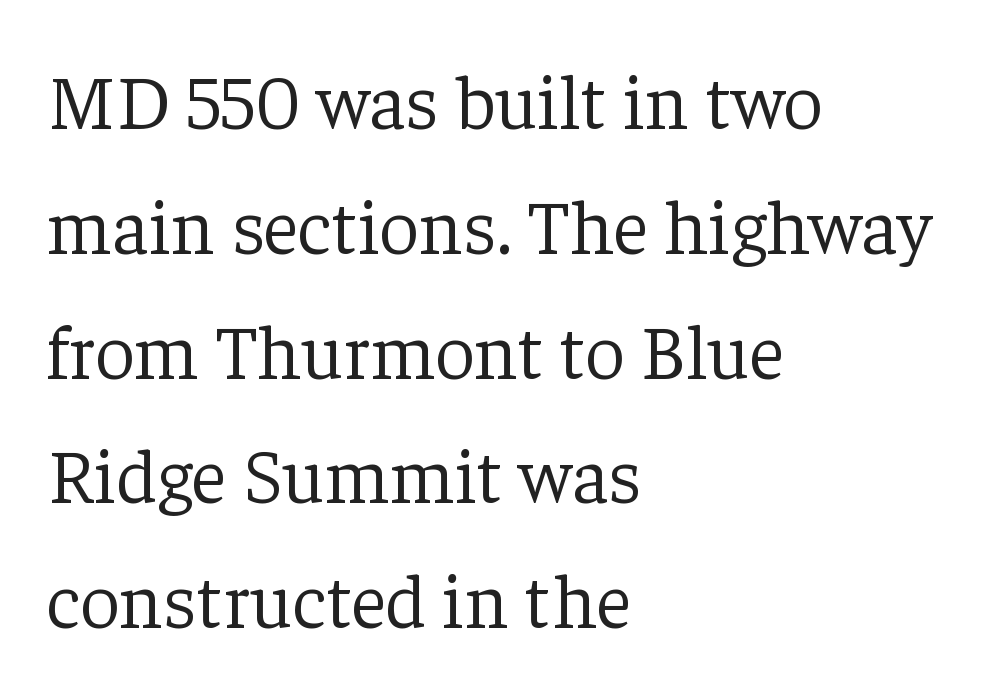
The image shows 78 px light serif type, upright; set left-aligned, normal line spacing (1.6x), normal letter spacing, not underlined; low stroke contrast and a medium x-height.
